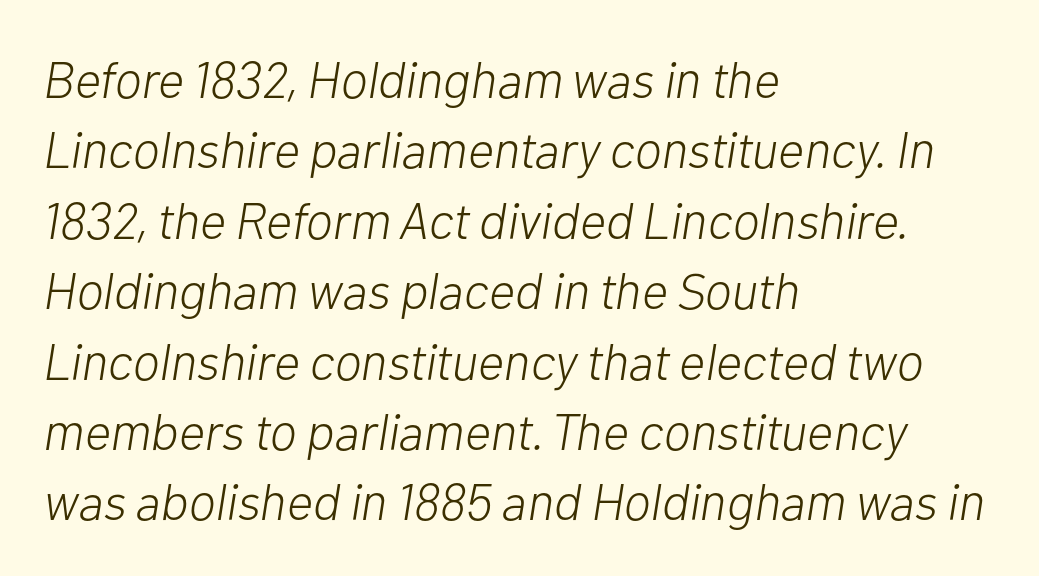
This rendering features lettering with no underline. Line spacing here is normal. There is no visible air inserted between adjacent glyphs. Slanted lettering throughout.
